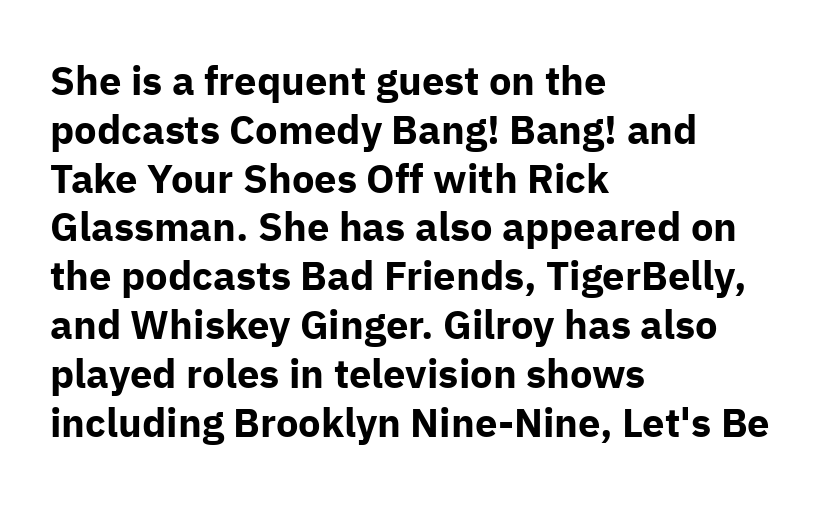
{"serif": "no", "italic": "no", "bold": "yes", "weight": "bold", "width": "normal", "stroke_contrast": "low", "x_height": "medium", "monospaced": "no", "underline": "no", "align": "left", "line_spacing_ratio": 1.22, "letter_spacing": "normal", "letter_spacing_em": 0.0, "glyph_px": 40}
